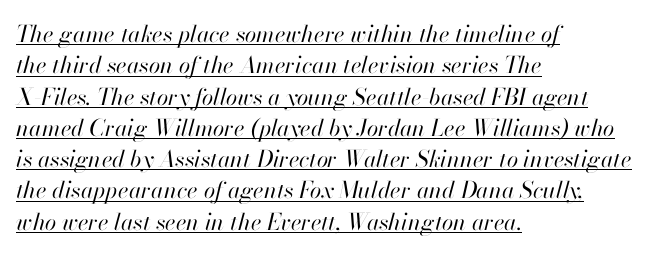
{"italic": "yes", "lean": "right", "slant_degrees": 13, "bold": "no", "underline": "yes", "align": "left", "line_spacing": "normal", "line_spacing_ratio": 1.36, "letter_spacing": "normal", "letter_spacing_em": 0.0, "glyph_px": 23}
